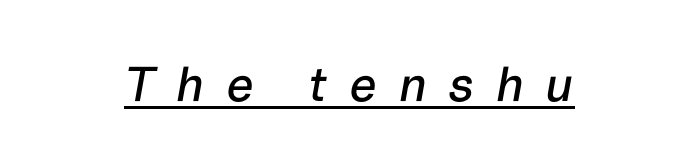
{"italic": "yes", "lean": "right", "slant_degrees": 10, "width": "normal", "stroke_contrast": "low", "x_height": "medium", "monospaced": "no", "underline": "yes", "letter_spacing": "wide", "letter_spacing_em": 0.44, "glyph_px": 49}
